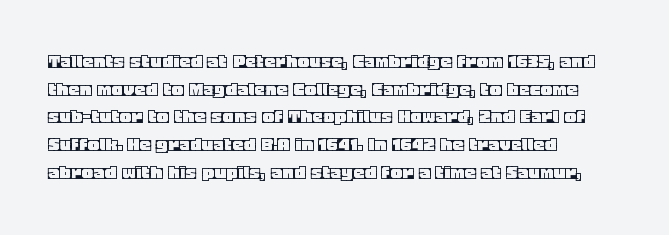
Regarding leading, the lines here are spaced in the standard way. The space beneath each line is pristine and unruled. Tracking value appears to be zero — textbook default spacing. The setting favours the left margin, as ordinary paragraphs usually do.
